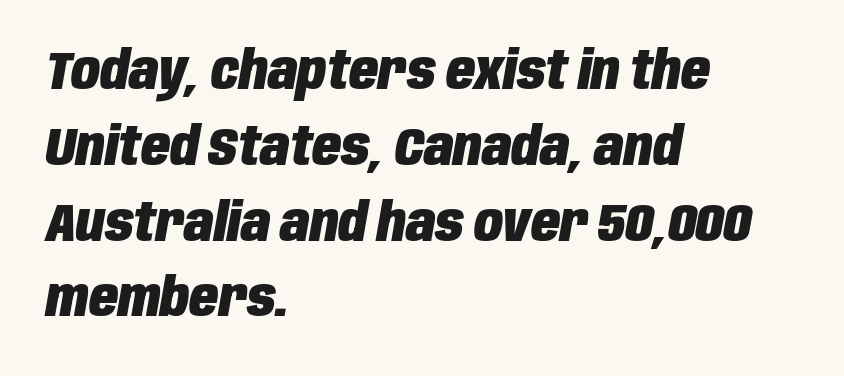
Q: Is the text bold? A: Yes.
Q: Is the text italic (slanted)? A: Yes, it leans right by about 10 degrees.
Q: Is the text underlined? A: No.
Q: How is the paragraph aligned? A: Left-aligned.
Q: Is the spacing between letters normal or unusually wide? A: Normal.
Q: Is the spacing between lines tight, normal or loose? A: Normal.
Q: Width (condensed, normal, or wide)? A: Condensed.
Q: Stroke contrast? A: Low.
Q: x-height? A: Large.
Q: Monospaced? A: No.
